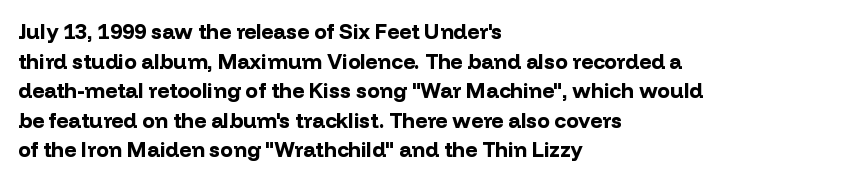
The vertical gap from one line to the next is medium. Beneath every word, the page is bare. Nothing unusual about the tracking: characters are spaced as the font intends. Its strokes are broad and dark, the hallmark of bold type. This sample uses an upright cut, with every glyph sitting square on the baseline. If you drew a ruler down the left edge, every line would touch it.
